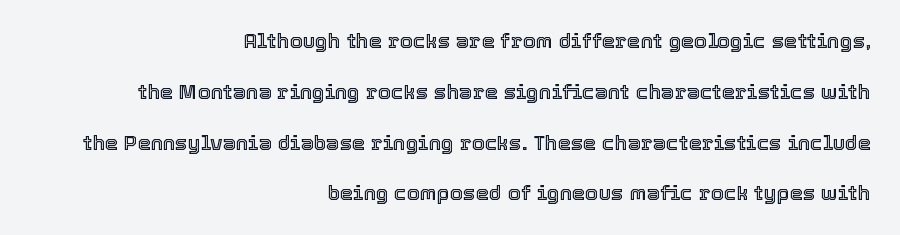
Q: Is the text italic (slanted)? A: No, it is upright.
Q: Is the text underlined? A: No.
Q: How is the paragraph aligned? A: Right-aligned.
Q: Is the spacing between letters normal or unusually wide? A: Normal.
Q: Is the spacing between lines tight, normal or loose? A: Loose.
